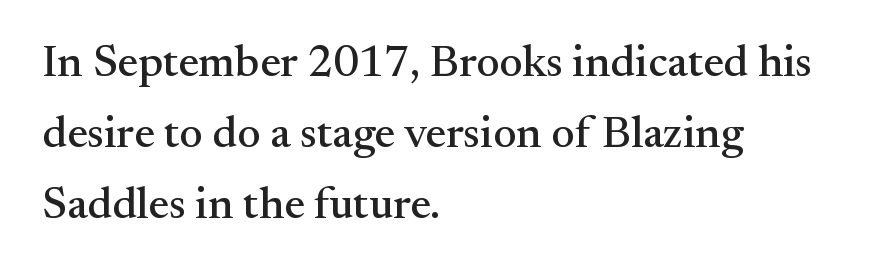
Q: Is the text italic (slanted)? A: No, it is upright.
Q: Is the typeface a serif or a sans-serif typeface? A: Serif.
Q: Is the text underlined? A: No.
Q: How is the paragraph aligned? A: Left-aligned.
Q: Is the spacing between letters normal or unusually wide? A: Normal.
Q: Is the spacing between lines tight, normal or loose? A: Normal.
Q: Width (condensed, normal, or wide)? A: Normal.
Q: Stroke contrast? A: Medium.
Q: x-height? A: Small.
Q: Monospaced? A: No.
